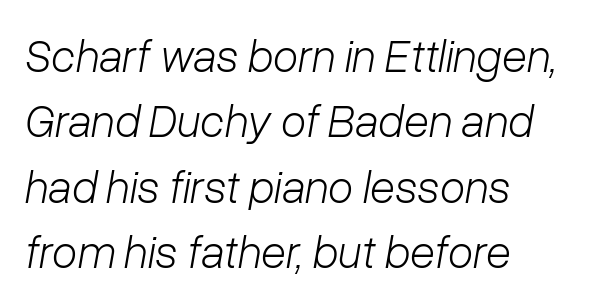
Normally led — the rows are evenly, conventionally spaced. Is the block centered? No — it sits flush against the left margin. Compared with ordinary roman type, these characters are visibly tilted. Rule under the text: the space is simply empty. Character widths vary here, with narrow letters taking less room than wide ones. This sample uses plain, unmodified letter spacing.
